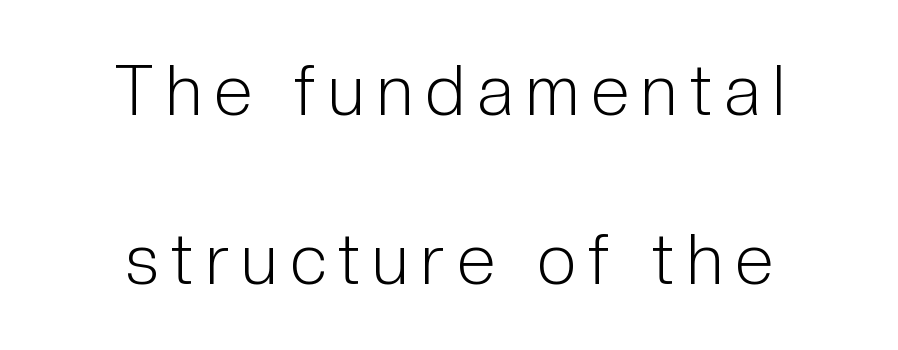
The zone under the glyphs is completely vacant. Does the copy run flush right? No — it is centered line by line. The block of text is sparse from top to bottom, with ample space between rows. Is the stroke heavy? The answer is a plain regular-or-lighter.
